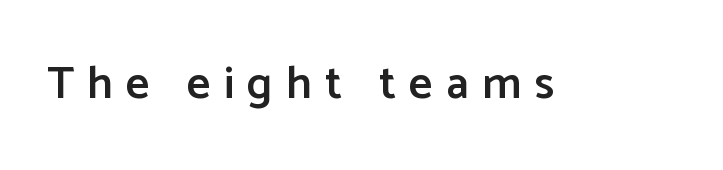
The image shows 46 px semibold sans-serif type, upright; set unusually wide letter spacing (+0.29 em), not underlined; low stroke contrast and a medium x-height.
